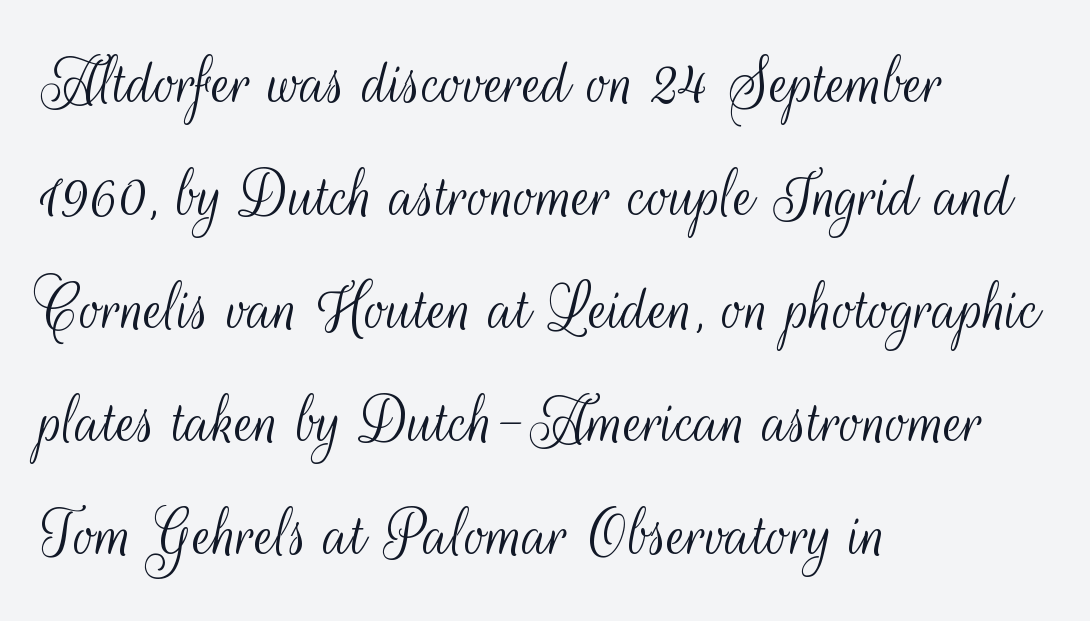
Q: Is the text bold? A: No.
Q: Is the text italic (slanted)? A: Yes.
Q: Is the typeface a serif or a sans-serif typeface? A: Sans-serif.
Q: Is the text underlined? A: No.
Q: How is the paragraph aligned? A: Left-aligned.
Q: Is the spacing between letters normal or unusually wide? A: Normal.
Q: Is the spacing between lines tight, normal or loose? A: Normal.
Q: Width (condensed, normal, or wide)? A: Condensed.
Q: Stroke contrast? A: Medium.
Q: x-height? A: Small.
Q: Monospaced? A: No.
